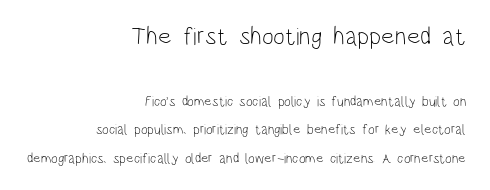
Widely set lines give the paragraph a tall, airy silhouette. Stroke thickness stays within the range of a standard reading face or lighter. The tracking reads as untouched default to a designer's eye. Underline: absent. Of the two passages, the one on top uses the larger point size.
